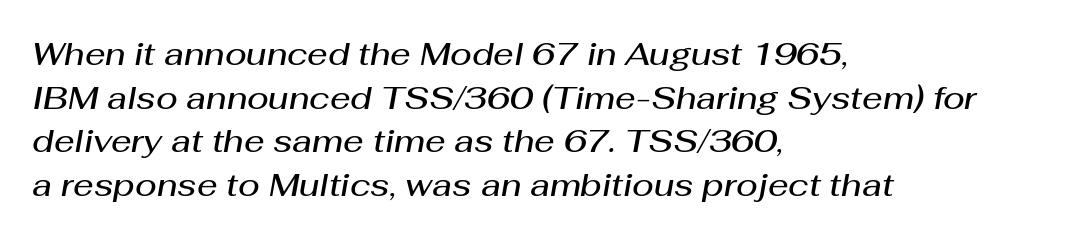
The image shows 32 px semibold type, italic (leaning right); set left-aligned, normal line spacing (1.36x), normal letter spacing, not underlined; medium stroke contrast and a medium x-height.
